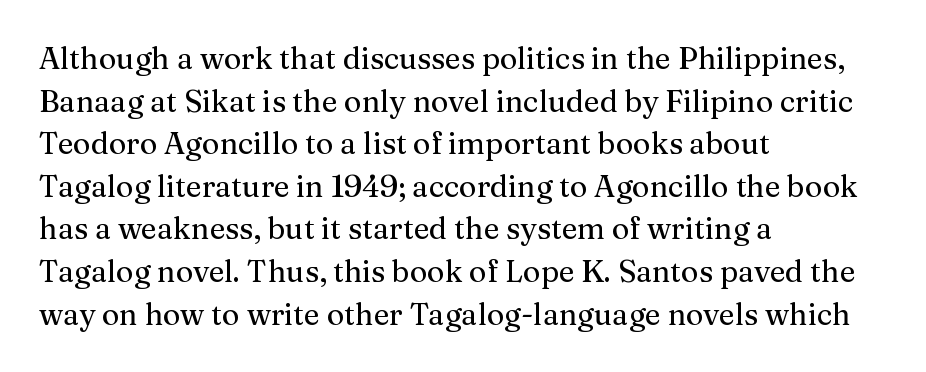
Summary of vertical rhythm: regular, with standard interline spacing. The ragged edge is on the right, which tells us the setting is flush left. The passage shown is typed in a proportional face where columns would drift. The letters sit at their default tracking, neither squeezed nor spread. The foot of each line stays bare and open.
